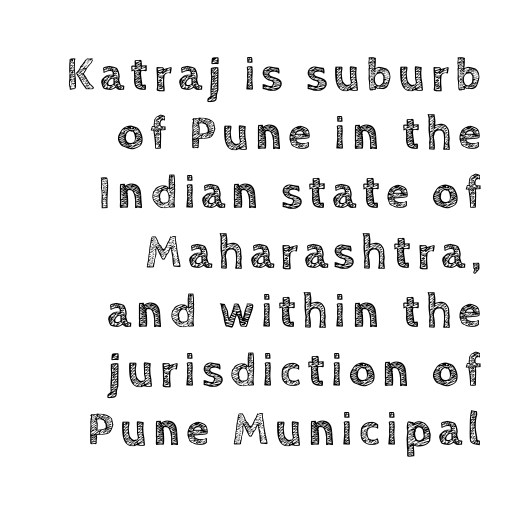
The image shows 47 px text type, upright; set right-aligned, normal line spacing (1.26x), not underlined; a large x-height.
